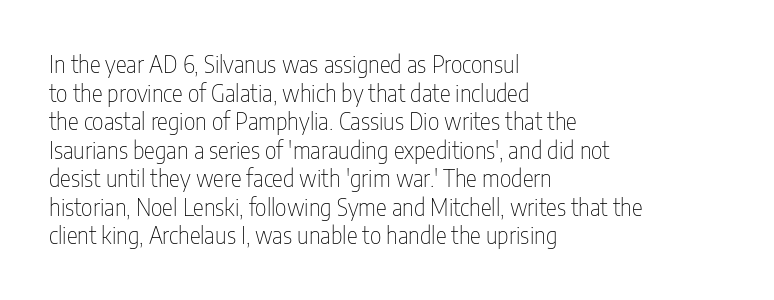
Q: Is the text bold? A: No.
Q: Is the text italic (slanted)? A: No, it is upright.
Q: Is the text underlined? A: No.
Q: How is the paragraph aligned? A: Left-aligned.
Q: Is the spacing between letters normal or unusually wide? A: Normal.
